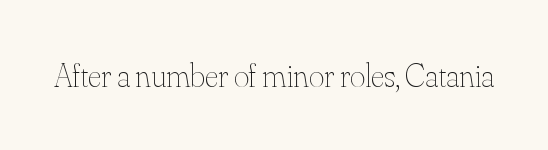
{"italic": "no", "bold": "no", "weight": "thin", "width": "normal", "stroke_contrast": "medium", "x_height": "small", "monospaced": "no", "underline": "no", "letter_spacing": "normal", "letter_spacing_em": 0.0, "glyph_px": 33}
